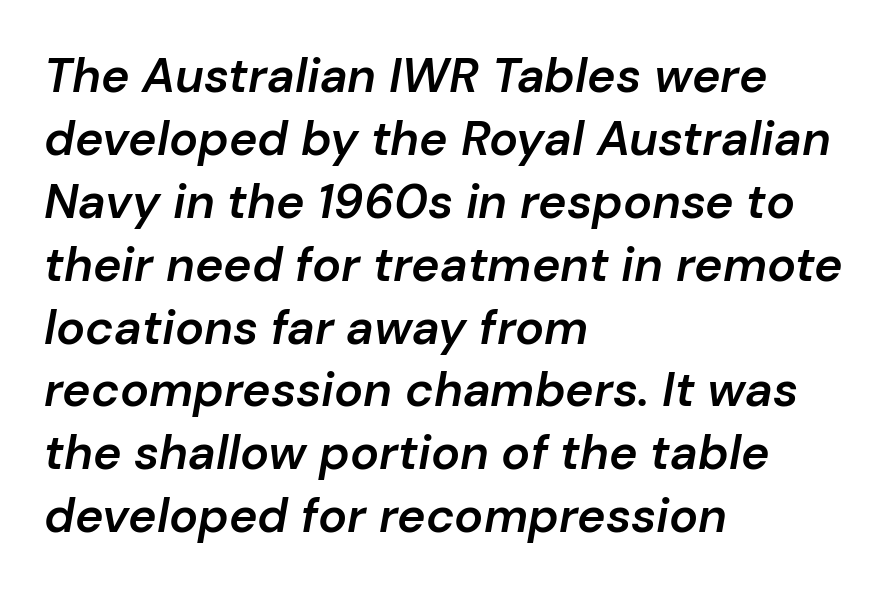
The image shows 48 px semibold type, italic (leaning right); set left-aligned, normal line spacing (1.31x), normal letter spacing, not underlined; low stroke contrast and a medium x-height.
